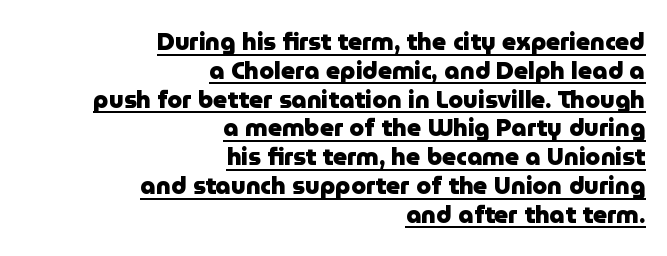
The image shows 24 px bold type, upright; set right-aligned, line spacing 1.2x, normal letter spacing, underlined.
